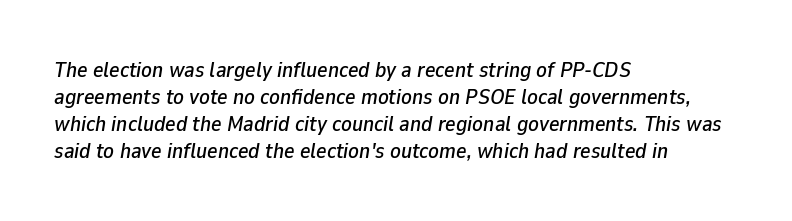
The image shows 22 px text type, italic (leaning right); set left-aligned, line spacing 1.23x, normal letter spacing, not underlined.
